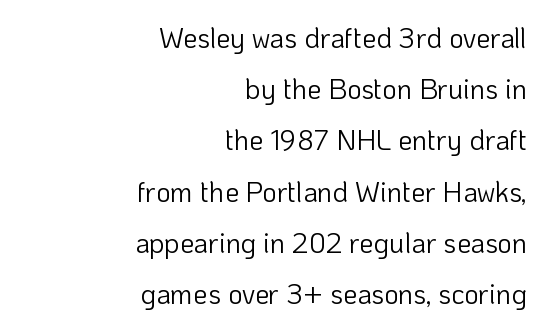
Q: Is the text bold? A: No.
Q: Is the text italic (slanted)? A: No, it is upright.
Q: Is the typeface a serif or a sans-serif typeface? A: Sans-serif.
Q: Is the text underlined? A: No.
Q: How is the paragraph aligned? A: Right-aligned.
Q: Is the spacing between letters normal or unusually wide? A: Normal.
Q: Width (condensed, normal, or wide)? A: Normal.
Q: Stroke contrast? A: Low.
Q: x-height? A: Medium.
Q: Monospaced? A: No.
